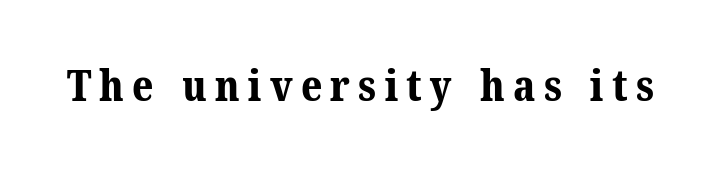
The image shows 44 px bold serif type; set not underlined; medium stroke contrast and a medium x-height.
